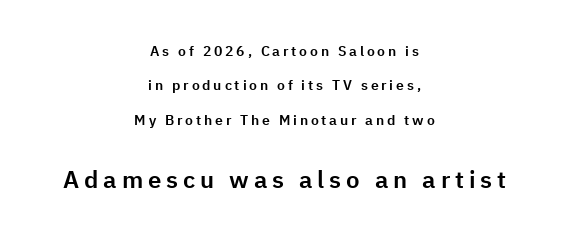
Q: Is the text italic (slanted)? A: No, it is upright.
Q: Is the text underlined? A: No.
Q: How is the paragraph aligned? A: Centered.
Q: Is the spacing between letters normal or unusually wide? A: Unusually wide.
Q: Is the spacing between lines tight, normal or loose? A: Loose.
Q: Which block of text is set in a larger size, the first (top) or the second (bottom)? A: The second (bottom) one.
